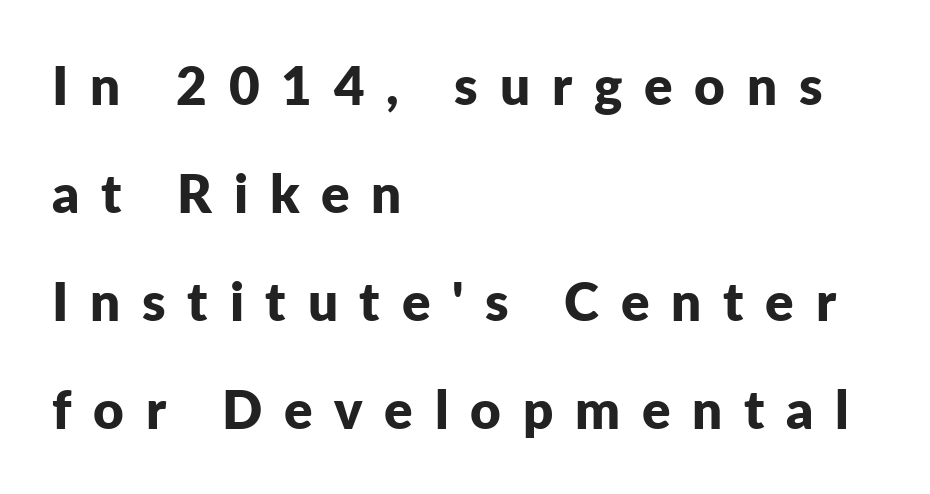
The image shows 53 px bold sans-serif type, upright; set left-aligned, loose line spacing (2.04x), unusually wide letter spacing (+0.41 em), not underlined; low stroke contrast and a medium x-height.
